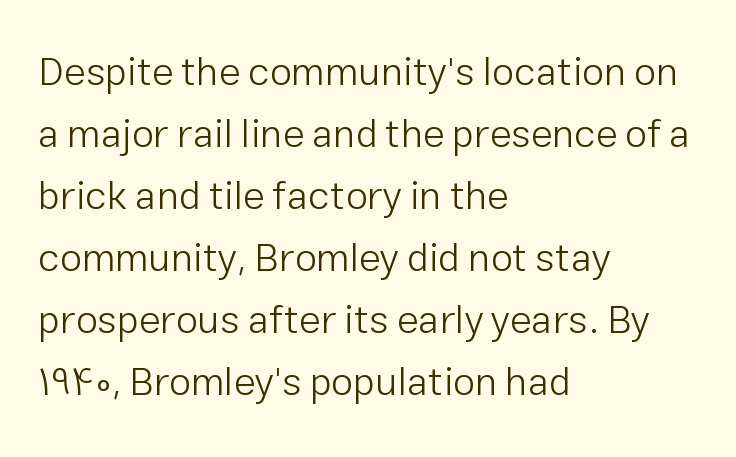
{"serif": "no", "italic": "no", "bold": "no", "weight": "light", "width": "normal", "stroke_contrast": "low", "x_height": "medium", "monospaced": "no", "underline": "no", "align": "left", "line_spacing": "normal", "line_spacing_ratio": 1.55, "letter_spacing": "normal", "letter_spacing_em": 0.0, "glyph_px": 40}
